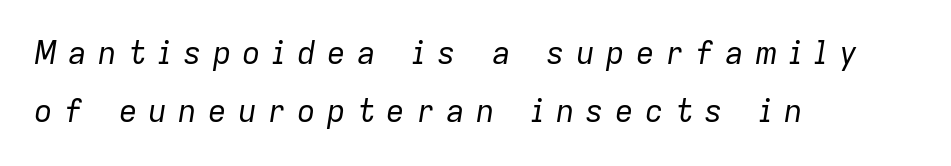
A classic flush-left, rag-right setting is used for this passage. Designer's note — italics engaged. A typesetter would call this proportional, since set widths differ per character. Heft: none added — not bold. Rule under the text: the space is simply empty.
